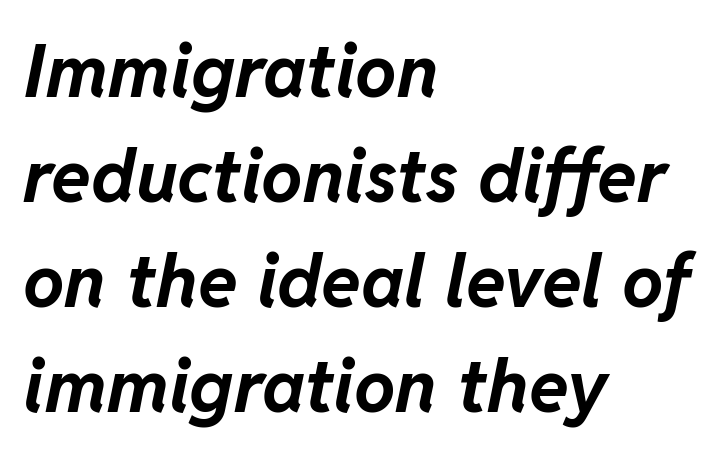
Q: Is the text bold? A: Yes.
Q: Is the text italic (slanted)? A: Yes, it leans right by about 11 degrees.
Q: Is the text underlined? A: No.
Q: How is the paragraph aligned? A: Left-aligned.
Q: Is the spacing between letters normal or unusually wide? A: Normal.
Q: Is the spacing between lines tight, normal or loose? A: Normal.
Q: Width (condensed, normal, or wide)? A: Normal.
Q: Stroke contrast? A: Low.
Q: x-height? A: Medium.
Q: Monospaced? A: No.
